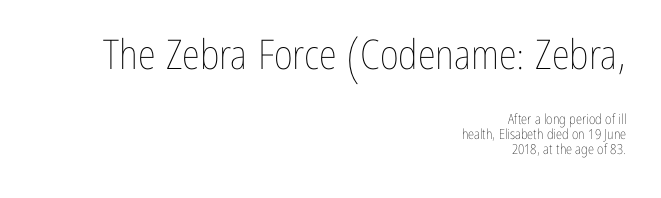
The compositor pushed each line to the right boundary. How would I describe the line gaps? Narrow and economical. Looks like regular typesetting: each glyph gets only the width it needs. Size contrast runs from large at the top to small at the bottom.
